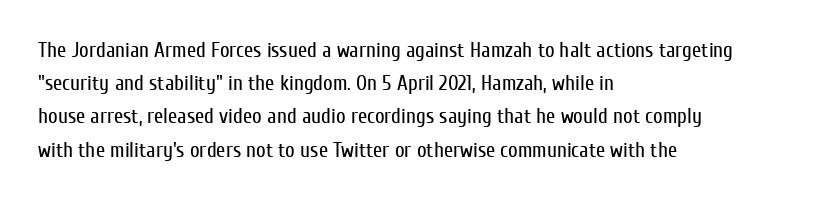
{"italic": "no", "bold": "no", "underline": "no", "align": "left", "line_spacing": "normal", "line_spacing_ratio": 1.58, "letter_spacing": "normal", "letter_spacing_em": 0.0, "glyph_px": 21}
